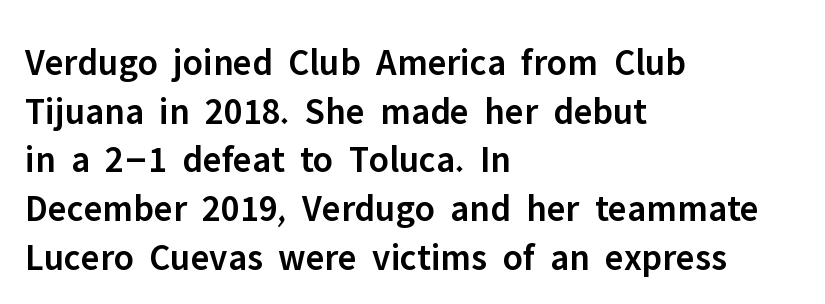
The image shows 38 px semibold sans-serif type, upright; set left-aligned, normal line spacing (1.28x), normal letter spacing, not underlined; low stroke contrast and a medium x-height.
